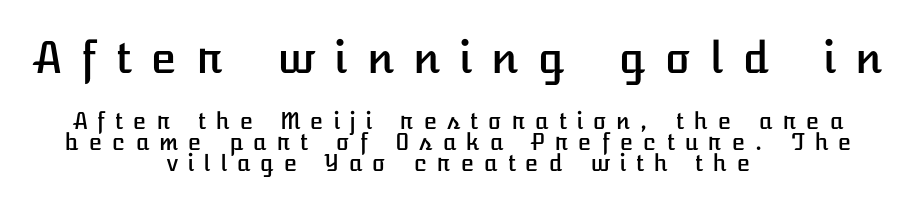
Alignment: centered. The axis of the letterforms is exactly vertical. Descenders hang freely into open space. A typesetter would call this heavily tracked-out type. Notice how descenders almost collide with the ascenders below — that's tight leading. Of the two passages, the one on top uses the larger point size.
